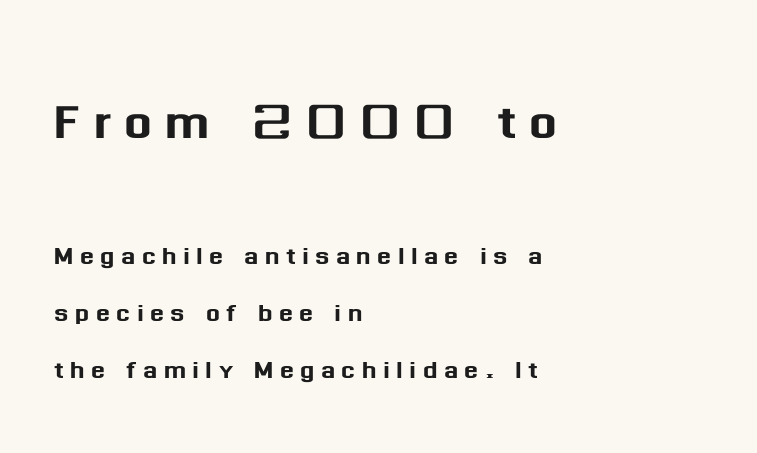
Descenders hang freely into open space. A classic flush-left, rag-right setting is used for this passage. Serif or sans? Sans — the stroke terminals are bare. The letters in the upper block stand taller than those in the block below.
